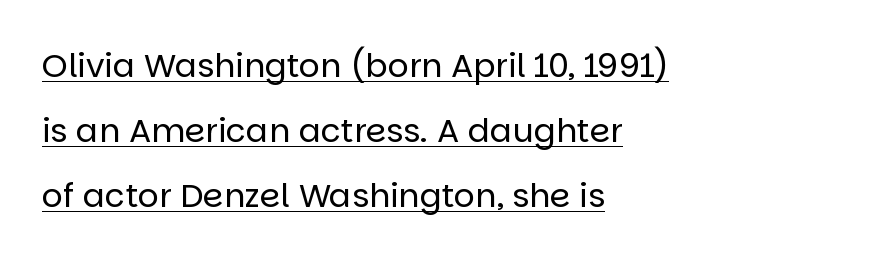
Nope, not italic — everything's standing straight. Teacher's note: observe the even left margin — that is flush-left alignment. Weight class: somewhere from thin through regular. Compared with typical body copy, the letter spacing here is the same.
